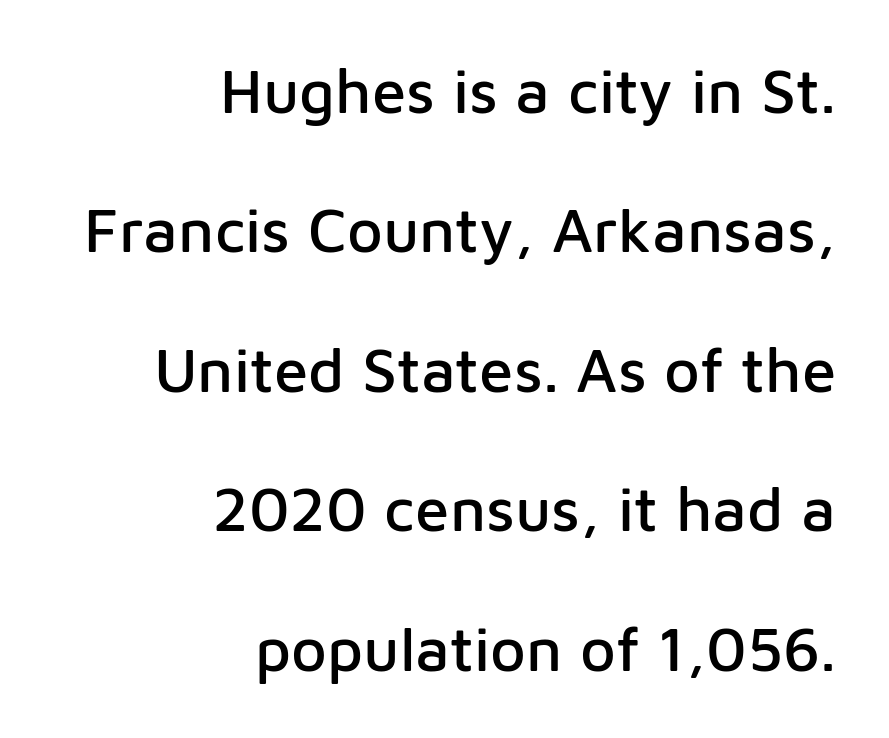
Q: Is the text italic (slanted)? A: No, it is upright.
Q: Is the typeface a serif or a sans-serif typeface? A: Sans-serif.
Q: Is the text underlined? A: No.
Q: How is the paragraph aligned? A: Right-aligned.
Q: Is the spacing between letters normal or unusually wide? A: Normal.
Q: Is the spacing between lines tight, normal or loose? A: Loose.
Q: Width (condensed, normal, or wide)? A: Normal.
Q: Stroke contrast? A: Low.
Q: x-height? A: Medium.
Q: Monospaced? A: No.
